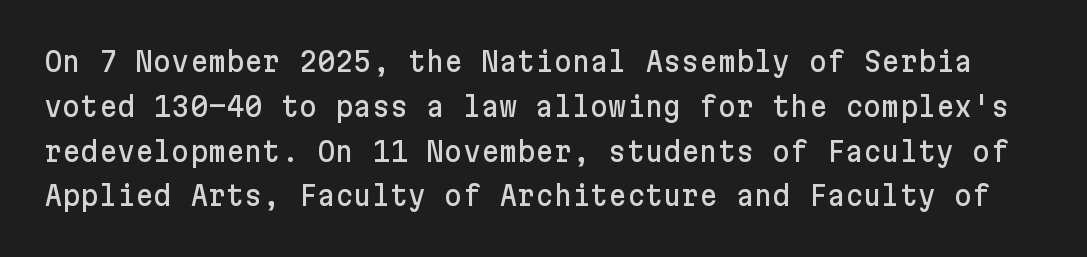
{"serif": "no", "italic": "no", "width": "normal", "stroke_contrast": "low", "x_height": "medium", "underline": "no", "line_spacing": "normal", "line_spacing_ratio": 1.6, "letter_spacing": "normal", "letter_spacing_em": 0.0, "glyph_px": 28}
